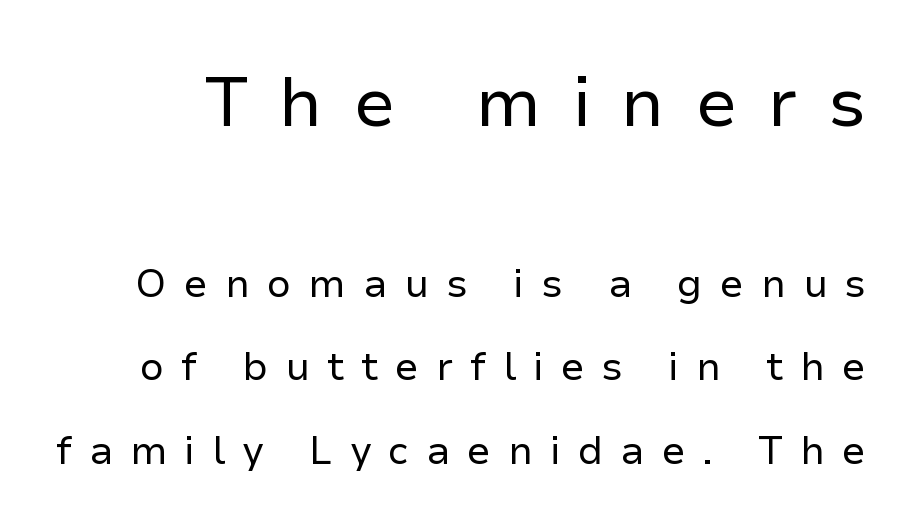
{"serif": "no", "italic": "no", "bold": "no", "weight": "regular", "width": "normal", "stroke_contrast": "low", "x_height": "medium", "monospaced": "no", "underline": "no", "line_spacing": "loose", "line_spacing_ratio": 2.14, "letter_spacing": "wide", "letter_spacing_em": 0.44, "larger_block": "first", "size_ratio": 1.77, "glyph_px": 69}
